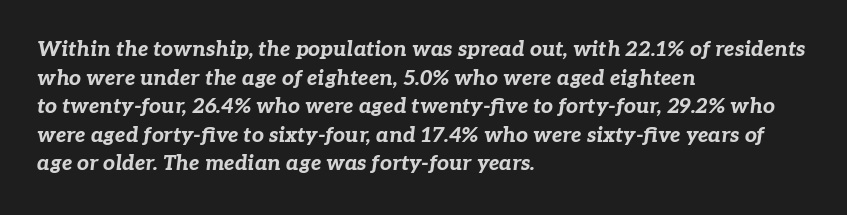
The image shows 21 px bold type, italic (leaning right); set left-aligned, normal line spacing (1.36x), normal letter spacing, not underlined.
